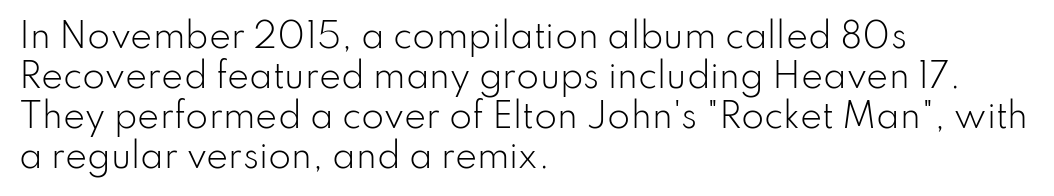
{"serif": "no", "italic": "no", "bold": "no", "weight": "light", "width": "normal", "stroke_contrast": "low", "x_height": "small", "monospaced": "no", "underline": "no", "align": "left", "line_spacing_ratio": 1.21, "letter_spacing": "normal", "letter_spacing_em": 0.0, "glyph_px": 33}
